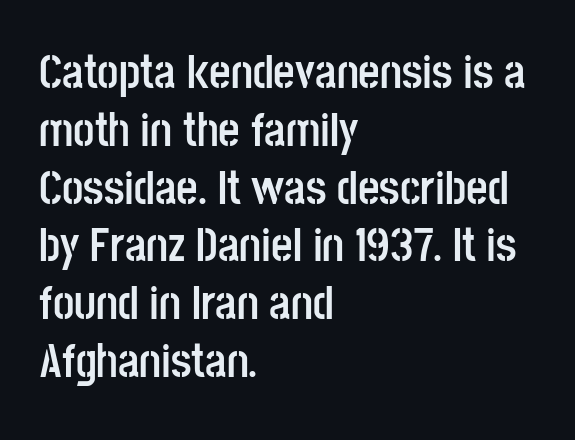
Q: Is the text bold? A: Yes.
Q: Is the text italic (slanted)? A: No, it is upright.
Q: Is the typeface a serif or a sans-serif typeface? A: Sans-serif.
Q: Is the text underlined? A: No.
Q: How is the paragraph aligned? A: Left-aligned.
Q: Is the spacing between letters normal or unusually wide? A: Normal.
Q: Width (condensed, normal, or wide)? A: Condensed.
Q: Stroke contrast? A: Low.
Q: x-height? A: Large.
Q: Monospaced? A: No.
